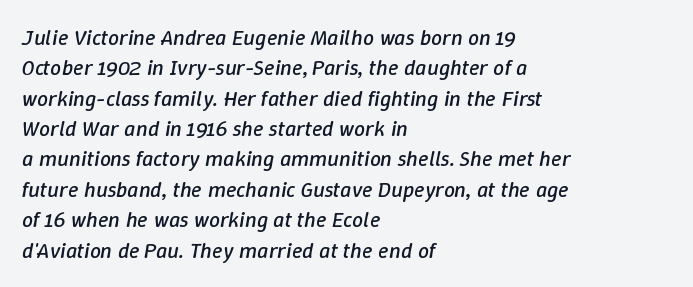
Q: Is the text bold? A: No.
Q: Is the text italic (slanted)? A: Yes, it leans right by about 9 degrees.
Q: Is the text underlined? A: No.
Q: How is the paragraph aligned? A: Left-aligned.
Q: Is the spacing between letters normal or unusually wide? A: Normal.
Q: Is the spacing between lines tight, normal or loose? A: Normal.
